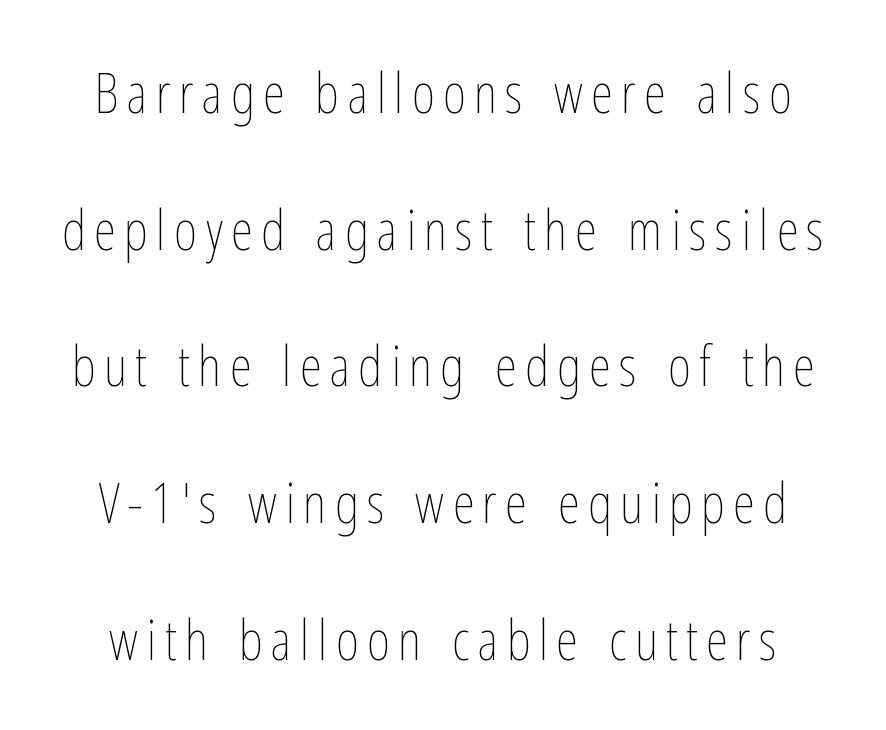
Is this a fixed-width face? No — the glyphs have proportional, varying widths. Vertical strokes here are truly vertical. The strokes carry an ordinary text weight at most. A bare baseline throughout the passage.
